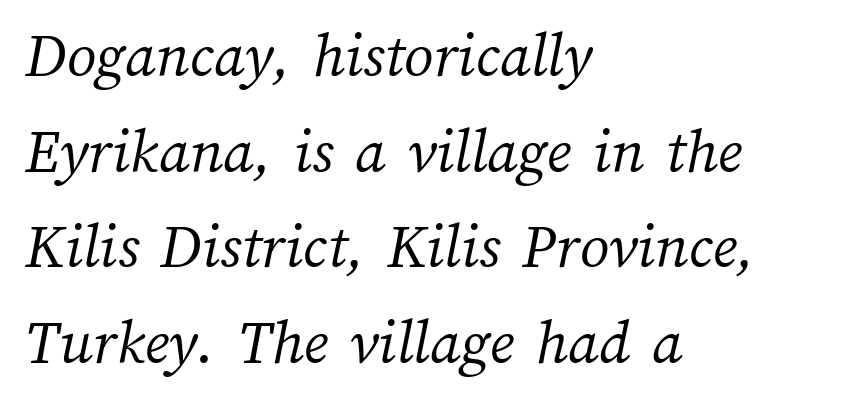
Q: Is the text bold? A: No.
Q: Is the text underlined? A: No.
Q: How is the paragraph aligned? A: Left-aligned.
Q: Is the spacing between letters normal or unusually wide? A: Normal.
Q: Is the spacing between lines tight, normal or loose? A: Normal.
Q: Width (condensed, normal, or wide)? A: Normal.
Q: Stroke contrast? A: Medium.
Q: x-height? A: Medium.
Q: Monospaced? A: No.
